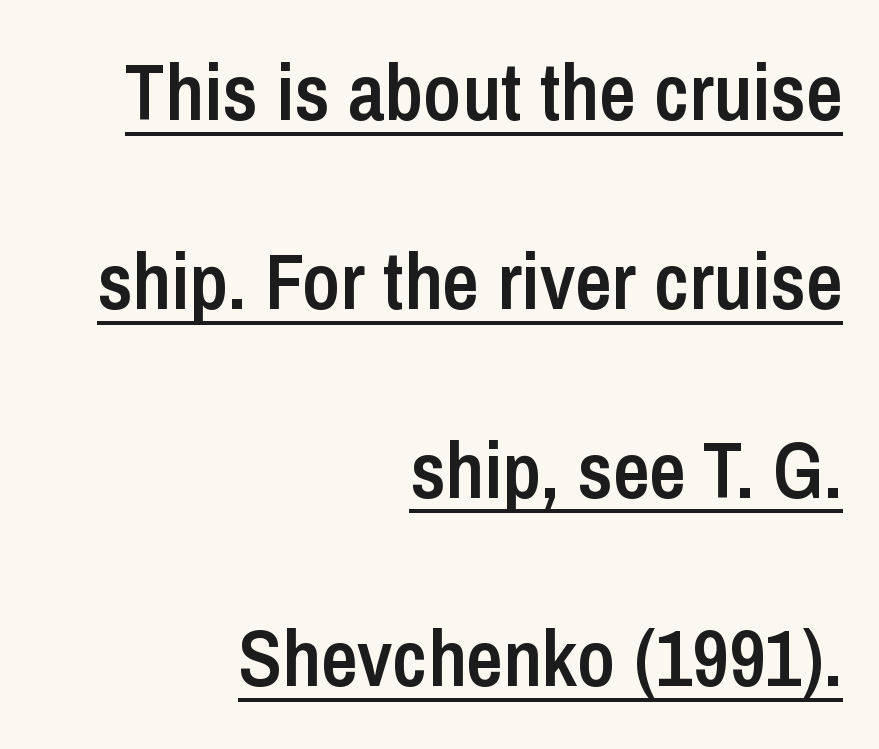
Q: Is the text bold? A: Semi-bold.
Q: Is the text italic (slanted)? A: No, it is upright.
Q: Is the typeface a serif or a sans-serif typeface? A: Sans-serif.
Q: Is the text underlined? A: Yes.
Q: How is the paragraph aligned? A: Right-aligned.
Q: Is the spacing between letters normal or unusually wide? A: Normal.
Q: Is the spacing between lines tight, normal or loose? A: Loose.
Q: Width (condensed, normal, or wide)? A: Condensed.
Q: Stroke contrast? A: Low.
Q: x-height? A: Medium.
Q: Monospaced? A: No.
